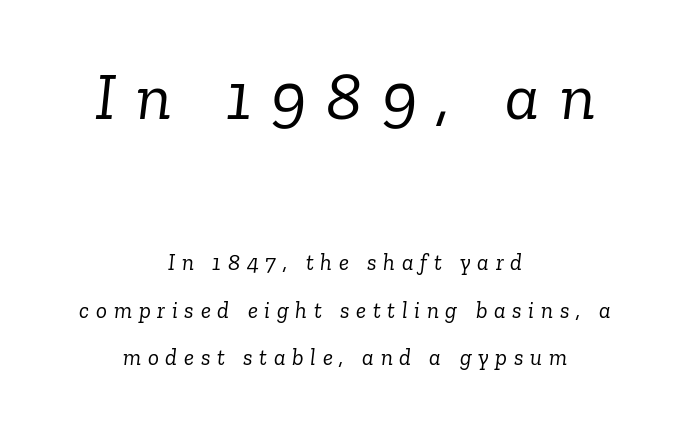
Rows of type keep a wide berth in the vertical direction. The characters display serif detailing at their extremities. On a weight scale, this lands at 450 or below. Think of a printed novel: that variable character pitch is what you see here. If you drew a line through each stem, it would be angled. Lines of text with bare space underneath.
